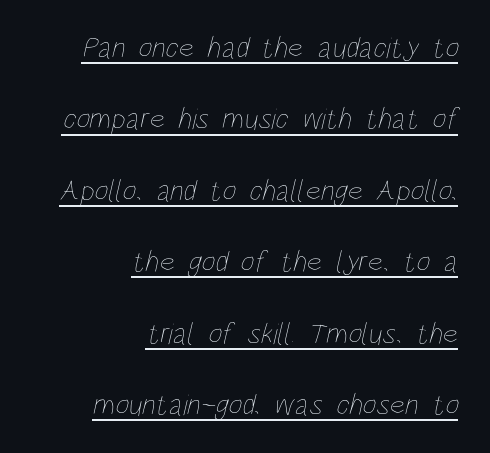
One glance says open: line gaps are wider than usual. The weight tops out at a normal text grade. The lettering is marked with a stroke running underneath it. The paragraph has a hard right edge and a soft left edge. No extra tracking has been applied to these lines.
